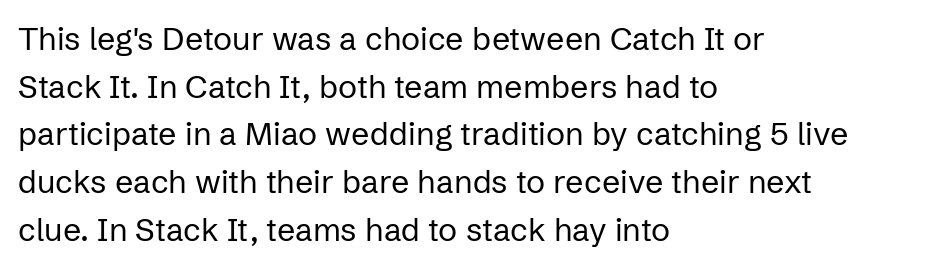
Font category for this specimen: sans-serif. Compared with a centered layout, this one pins lines to the left instead. On a weight scale, this lands at 450 or below. Descenders hang freely into open space.
